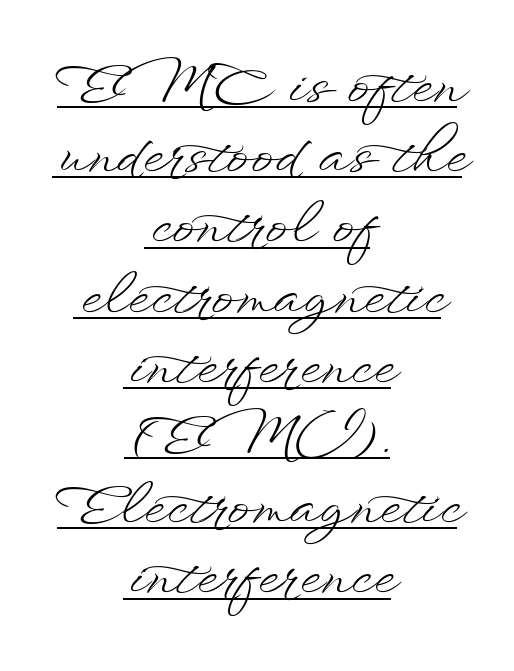
Q: Is the text bold? A: No.
Q: Is the text italic (slanted)? A: Yes.
Q: Is the text underlined? A: Yes.
Q: How is the paragraph aligned? A: Centered.
Q: Is the spacing between letters normal or unusually wide? A: Normal.
Q: Is the spacing between lines tight, normal or loose? A: Normal.
Q: Width (condensed, normal, or wide)? A: Wide.
Q: Stroke contrast? A: Low.
Q: x-height? A: Small.
Q: Monospaced? A: No.
